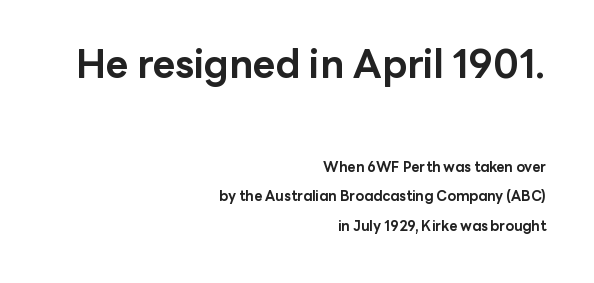
{"serif": "no", "italic": "no", "bold": "yes", "weight": "bold", "width": "normal", "stroke_contrast": "low", "x_height": "medium", "monospaced": "no", "underline": "no", "align": "right", "line_spacing": "loose", "line_spacing_ratio": 2.1, "letter_spacing": "normal", "letter_spacing_em": 0.0, "larger_block": "first", "size_ratio": 2.79, "glyph_px": 39}
